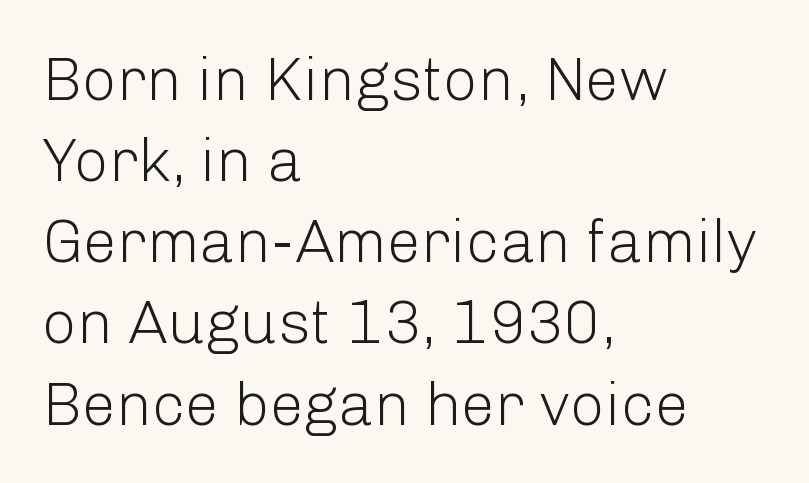
Words float on clear page, feet unadorned. Baseline-to-baseline distance is the conventional proportion of letter height. Is this a fixed-width face? No — the glyphs have proportional, varying widths. Posture: straight, roman, zero tilt.
